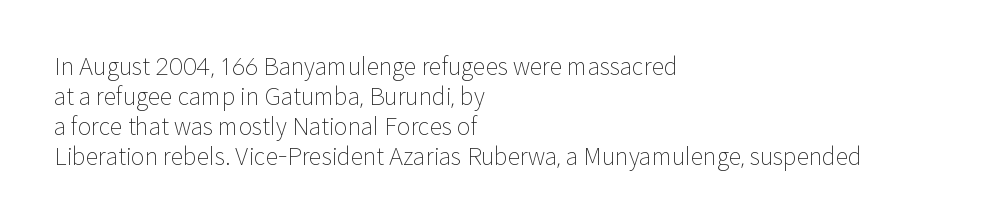
The image shows 23 px text type, upright; set left-aligned, normal line spacing (1.31x), normal letter spacing, not underlined.
